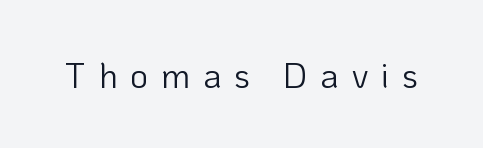
{"serif": "no", "italic": "no", "bold": "no", "weight": "light", "width": "normal", "stroke_contrast": "low", "x_height": "medium", "monospaced": "no", "underline": "no", "letter_spacing": "wide", "letter_spacing_em": 0.36, "glyph_px": 35}
